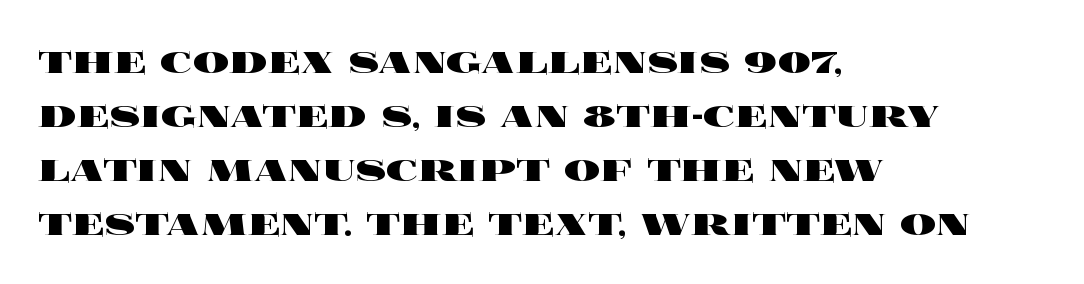
The image shows 45 px heavy, wide type, upright; set left-aligned, line spacing 1.2x, normal letter spacing, not underlined; a large x-height.
